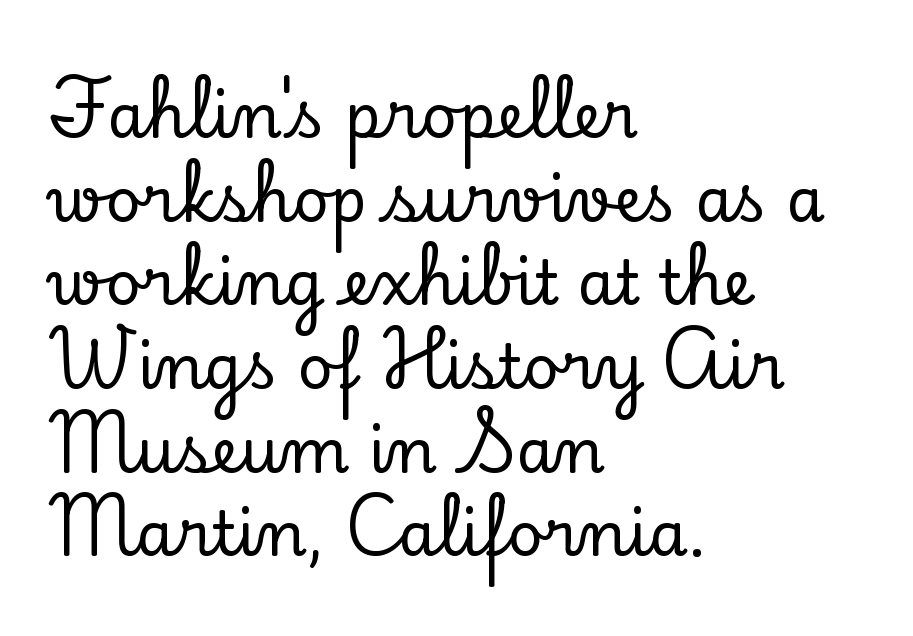
The image shows 62 px serif type, upright; set left-aligned, normal line spacing (1.35x), normal letter spacing, not underlined; low stroke contrast and a small x-height.
